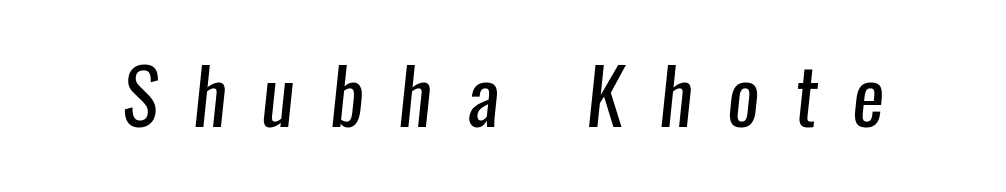
Students, note that the glyphs here are deliberately spaced far apart. Typographically, this falls in the sans-serif category. Words float on clear page, feet unadorned. The letterforms sit at book weight or below.
